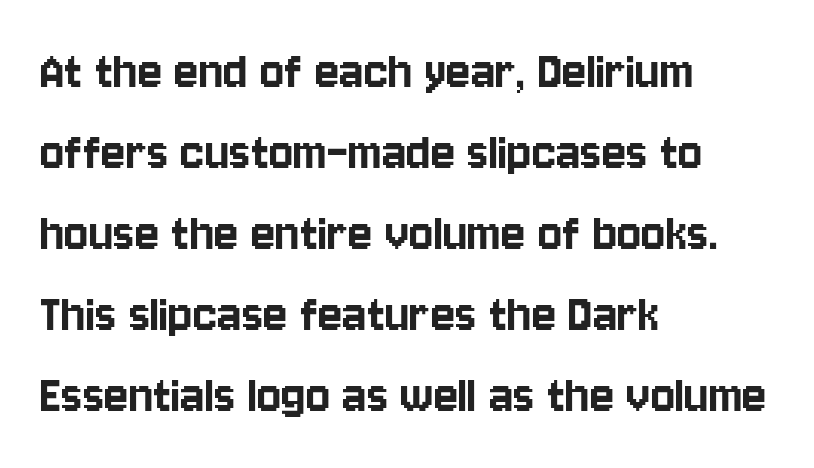
Q: Is the text italic (slanted)? A: No, it is upright.
Q: Is the typeface a serif or a sans-serif typeface? A: Sans-serif.
Q: Is the text underlined? A: No.
Q: How is the paragraph aligned? A: Left-aligned.
Q: Is the spacing between letters normal or unusually wide? A: Normal.
Q: Is the spacing between lines tight, normal or loose? A: Normal.
Q: Width (condensed, normal, or wide)? A: Condensed.
Q: Stroke contrast? A: Low.
Q: x-height? A: Large.
Q: Monospaced? A: No.
